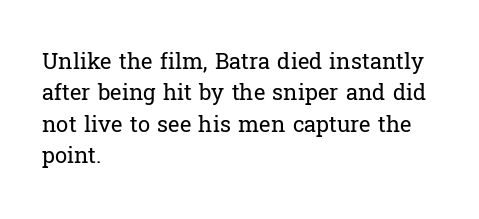
The line-height multiplier appears to be the usual default. The ragged edge is on the right, which tells us the setting is flush left. A typesetter would mark this as roman, not italic. This sample uses plain, unmodified letter spacing. No letter is thick-stroked: the sample isn't bold.
